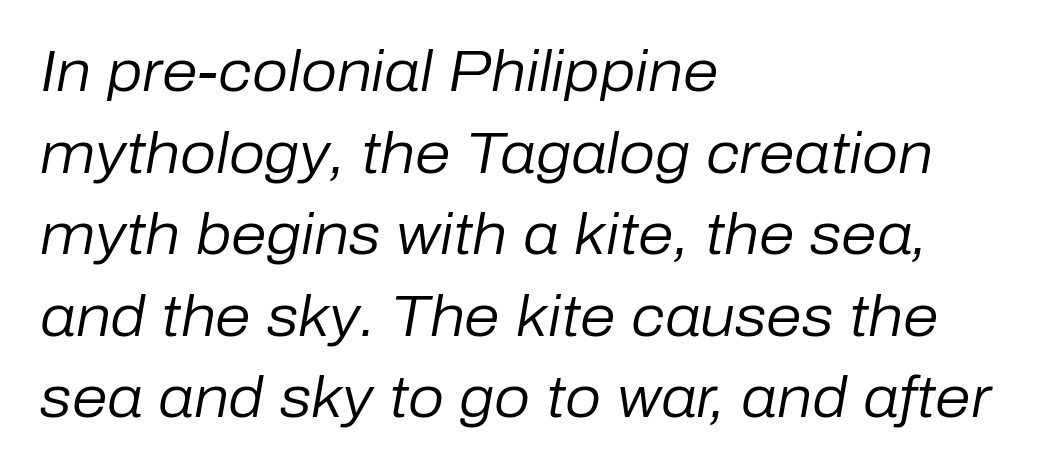
The image shows 57 px regular-weight type, italic (leaning right); set left-aligned, normal line spacing (1.43x), normal letter spacing, not underlined; low stroke contrast and a medium x-height.
